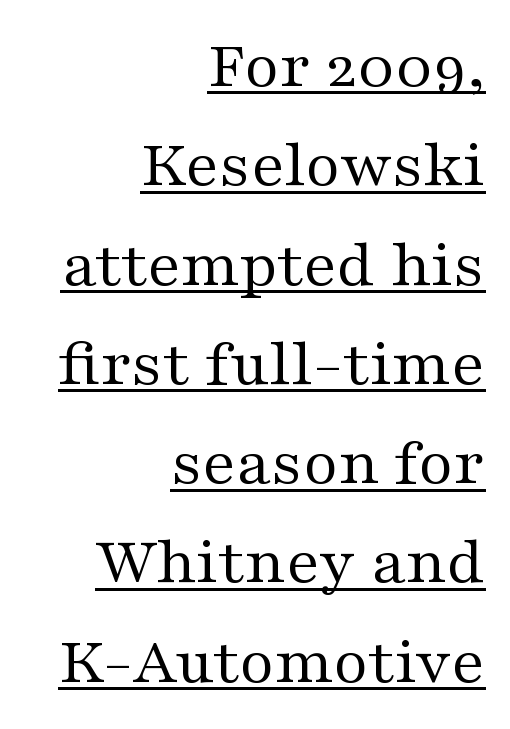
The image shows 68 px regular-weight, wide serif type, upright; set right-aligned, normal line spacing (1.46x), normal letter spacing, underlined; medium stroke contrast and a medium x-height.
